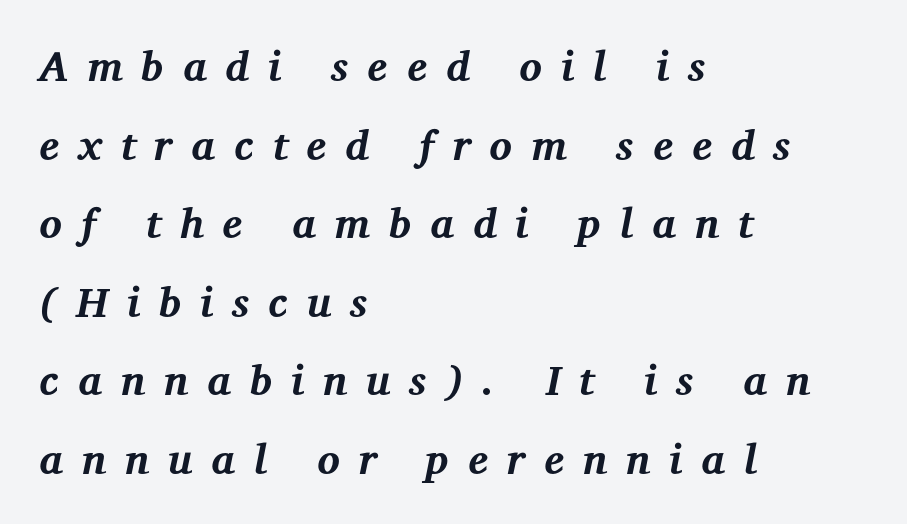
Each line starts at the same left margin while the right side varies. Decoration check: the copy has no underline. What kind of face is this? One with serifs. Honestly, the letter spacing is so wide it's the main thing you notice. Would a proofreader flag this as italicized? Yes. The letters advance in unequal steps, a hallmark of proportional type.
